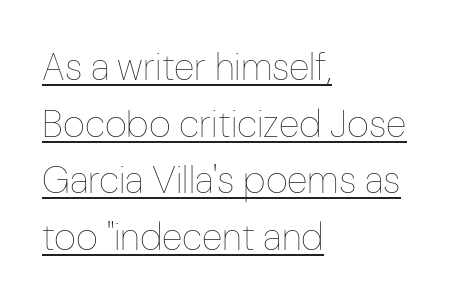
Rows of type keep a routine distance in the vertical direction. The strokes carry an ordinary text weight at most. Horizontal alignment here is leftward, the default for most running prose. These characters rest on top of a visible drawn line.
